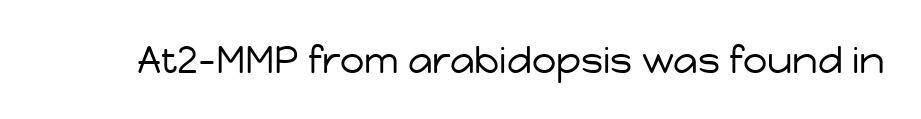
Q: Is the text bold? A: No.
Q: Is the text italic (slanted)? A: No, it is upright.
Q: Is the typeface a serif or a sans-serif typeface? A: Sans-serif.
Q: Is the text underlined? A: No.
Q: Is the spacing between letters normal or unusually wide? A: Normal.
Q: Width (condensed, normal, or wide)? A: Normal.
Q: Stroke contrast? A: Low.
Q: x-height? A: Medium.
Q: Monospaced? A: No.
